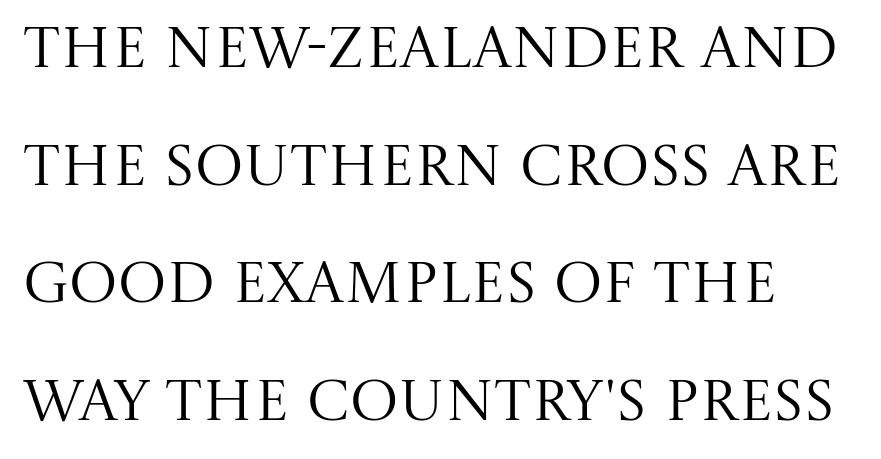
{"serif": "yes", "italic": "no", "bold": "no", "weight": "regular", "width": "normal", "stroke_contrast": "medium", "x_height": "large", "monospaced": "no", "underline": "no", "line_spacing": "loose", "line_spacing_ratio": 2.03, "letter_spacing": "normal", "letter_spacing_em": 0.0, "glyph_px": 58}
